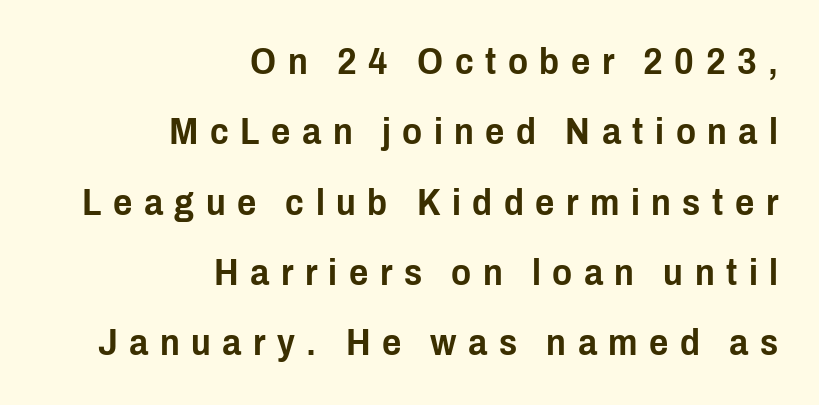
This rendering uses right alignment, leaving the left contour irregular. Here the designer chose a conventional face with non-uniform glyph widths. This is the regular roman posture of the typeface. The leading is generous, giving the passage an open texture.
